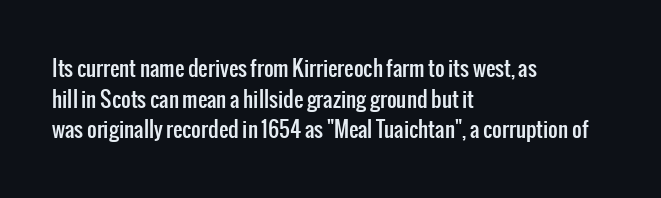
The image shows 21 px text type, upright; set left-aligned, normal line spacing (1.46x), normal letter spacing, not underlined.
